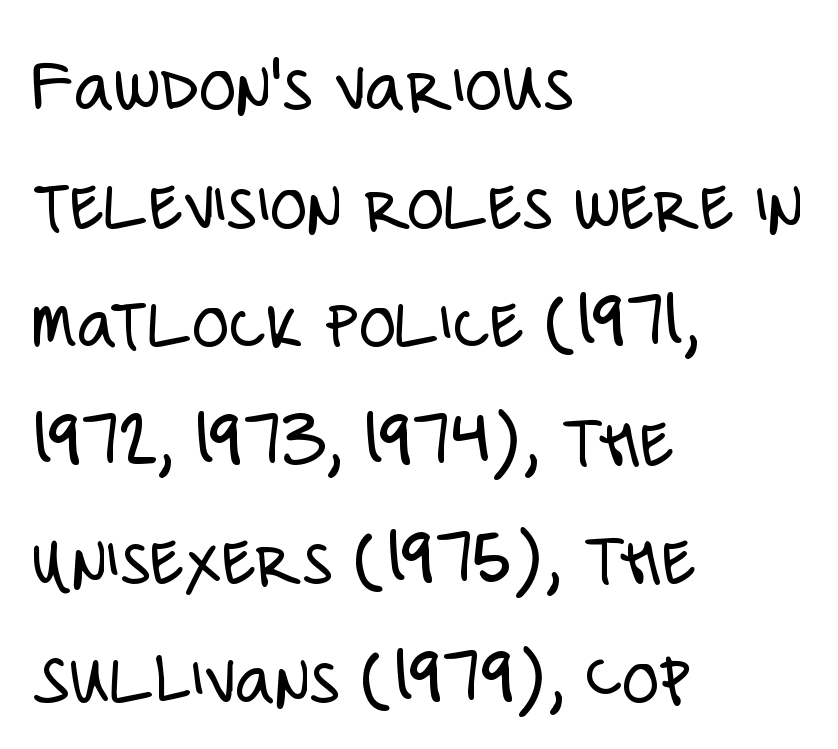
The image shows 76 px light, condensed sans-serif type, upright; set left-aligned, normal line spacing (1.56x), normal letter spacing, not underlined; low stroke contrast and a large x-height.
